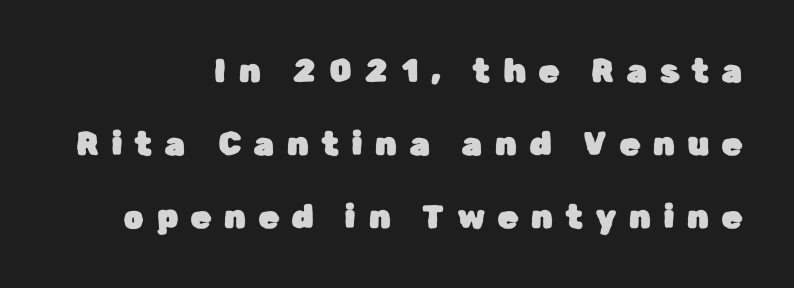
{"serif": "no", "italic": "no", "width": "normal", "stroke_contrast": "low", "x_height": "medium", "monospaced": "no", "underline": "no", "align": "right", "line_spacing": "loose", "line_spacing_ratio": 2.28, "letter_spacing": "wide", "letter_spacing_em": 0.41, "glyph_px": 32}
